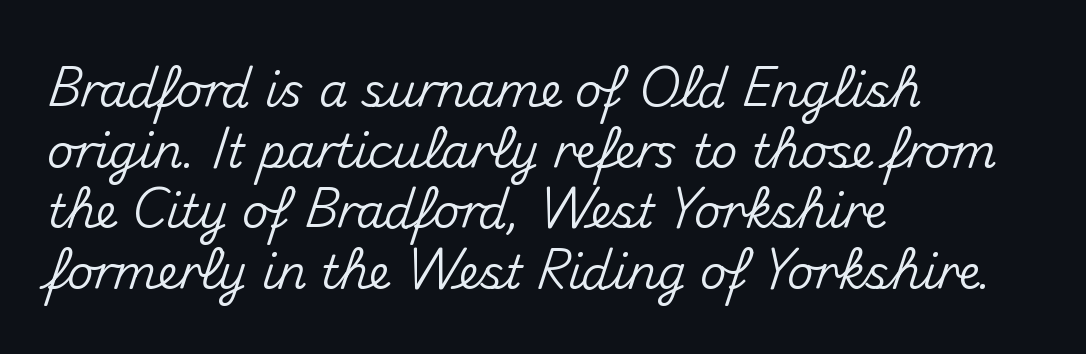
The image shows 46 px sans-serif type; set left-aligned, normal line spacing (1.32x), normal letter spacing, not underlined; medium stroke contrast and a small x-height.
